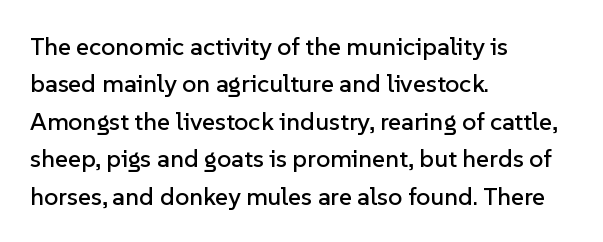
The rendering anchors every line to the left-hand side. The vertical gap from one line to the next is medium. The letterforms sit shoulder to shoulder at normal distance. Lines of text with bare space underneath. This is roman type, the default non-slanted kind.
